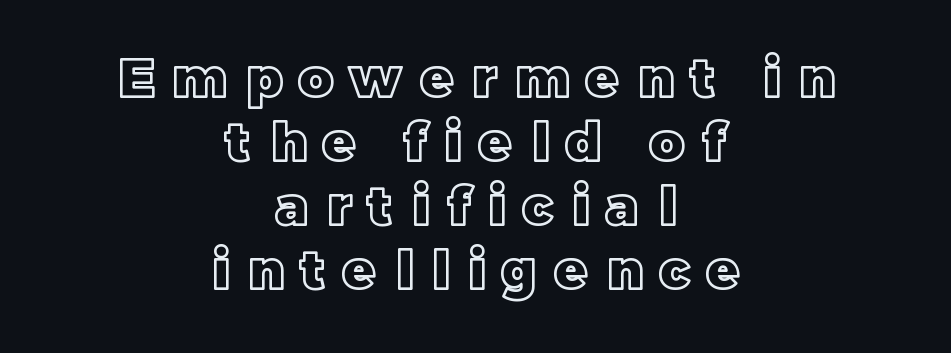
The image shows 53 px text type, upright; set centered, line spacing 1.21x, unusually wide letter spacing (+0.34 em), not underlined; a large x-height.
